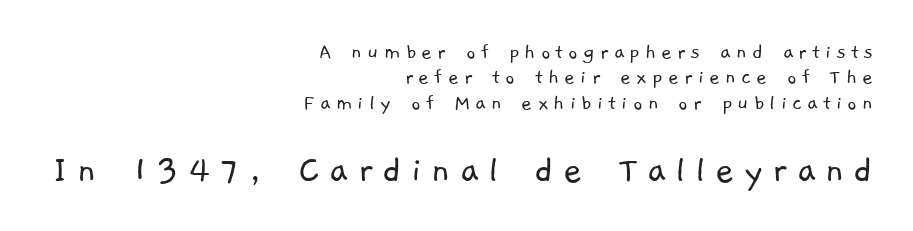
{"serif": "no", "bold": "no", "weight": "light", "width": "normal", "stroke_contrast": "low", "x_height": "medium", "monospaced": "no", "underline": "no", "align": "right", "line_spacing": "tight", "line_spacing_ratio": 1.1, "letter_spacing": "wide", "letter_spacing_em": 0.22, "larger_block": "second", "size_ratio": 1.78, "glyph_px": 41}
